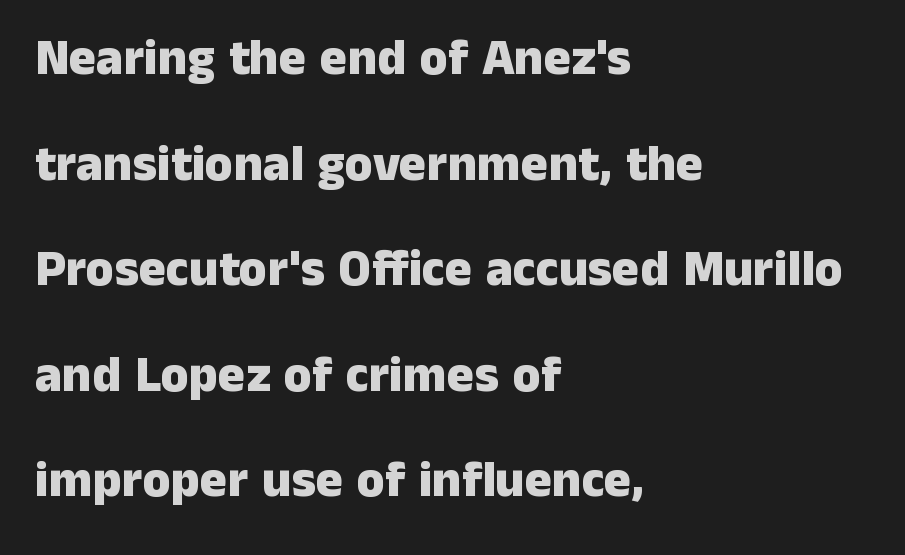
Q: Is the text bold? A: Yes.
Q: Is the text italic (slanted)? A: No, it is upright.
Q: Is the typeface a serif or a sans-serif typeface? A: Sans-serif.
Q: Is the text underlined? A: No.
Q: How is the paragraph aligned? A: Left-aligned.
Q: Is the spacing between letters normal or unusually wide? A: Normal.
Q: Is the spacing between lines tight, normal or loose? A: Loose.
Q: Width (condensed, normal, or wide)? A: Normal.
Q: Stroke contrast? A: Low.
Q: x-height? A: Medium.
Q: Monospaced? A: No.
